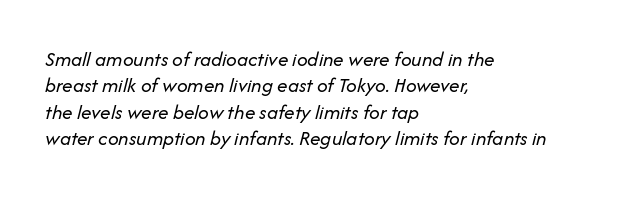
The image shows 21 px text type, italic (leaning right); set left-aligned, normal line spacing (1.26x), normal letter spacing, not underlined.
